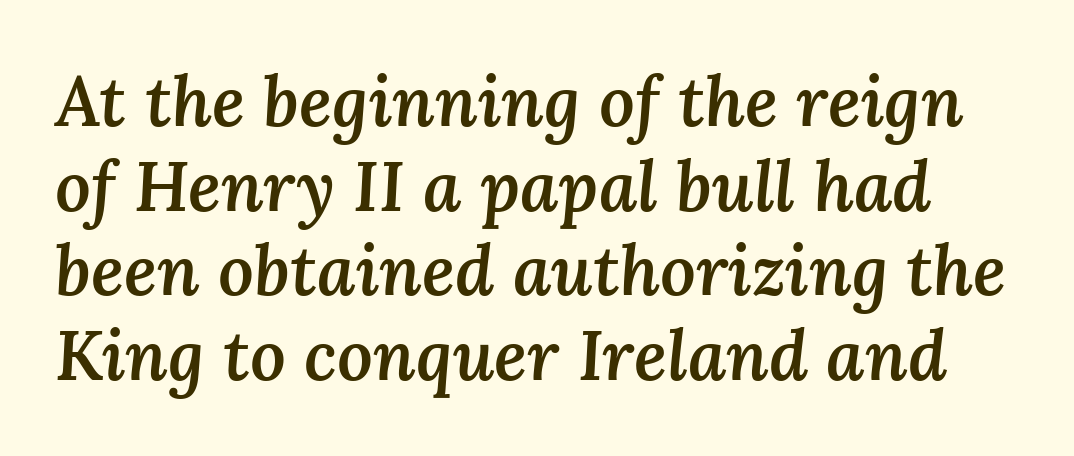
The image shows 70 px semibold type, italic (leaning right); set line spacing 1.21x, normal letter spacing, not underlined; medium stroke contrast and a medium x-height.
